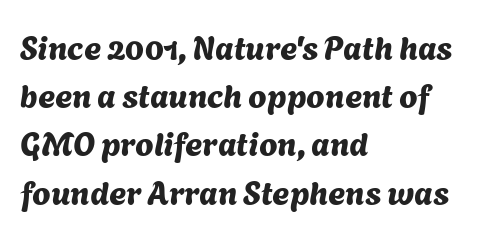
The rendering uses a moderate line-height, typical for paragraphs. Do the characters align in a grid? No, the font is proportional. Underlining? Definitely not there. Does the type have serifs? No, each stem ends abruptly. Every row of glyphs begins at an identical x-position on the left.
